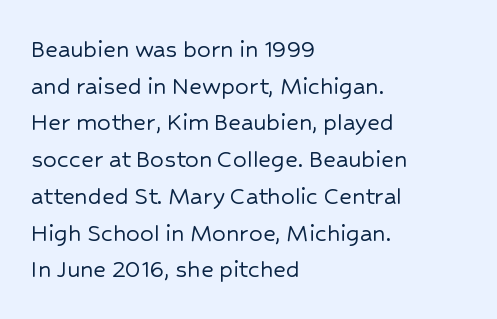
The image shows 27 px text type, upright; set left-aligned, normal line spacing (1.36x), normal letter spacing, not underlined.
